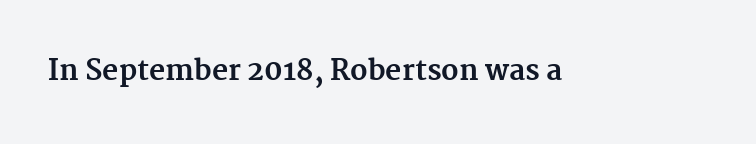
Q: Is the text bold? A: Yes.
Q: Is the text italic (slanted)? A: No, it is upright.
Q: Is the typeface a serif or a sans-serif typeface? A: Serif.
Q: Is the text underlined? A: No.
Q: Is the spacing between letters normal or unusually wide? A: Normal.
Q: Width (condensed, normal, or wide)? A: Normal.
Q: Stroke contrast? A: Medium.
Q: x-height? A: Medium.
Q: Monospaced? A: No.
